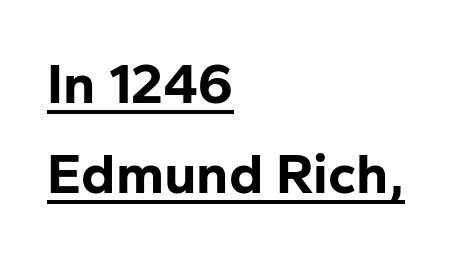
The image shows 57 px bold sans-serif type, upright; set left-aligned, normal line spacing (1.58x), normal letter spacing, underlined; low stroke contrast and a medium x-height.
